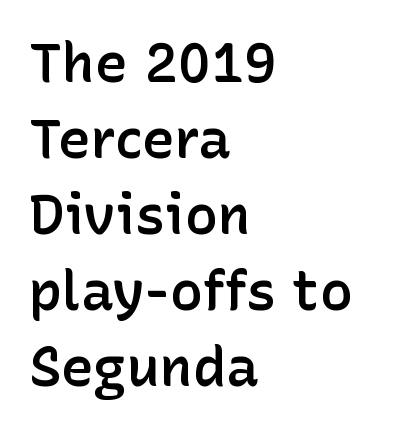
Q: Is the text bold? A: Semi-bold.
Q: Is the text italic (slanted)? A: No, it is upright.
Q: Is the typeface a serif or a sans-serif typeface? A: Sans-serif.
Q: Is the text underlined? A: No.
Q: How is the paragraph aligned? A: Left-aligned.
Q: Is the spacing between letters normal or unusually wide? A: Normal.
Q: Is the spacing between lines tight, normal or loose? A: Normal.
Q: Width (condensed, normal, or wide)? A: Normal.
Q: Stroke contrast? A: Low.
Q: x-height? A: Medium.
Q: Monospaced? A: No.
